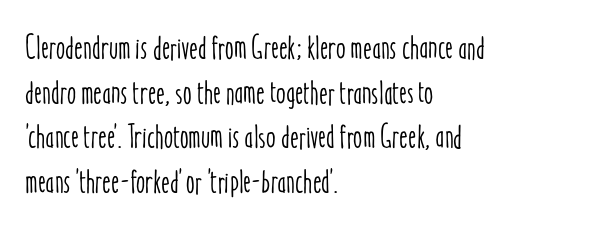
The image shows 33 px condensed type, upright; set left-aligned, normal line spacing (1.35x), normal letter spacing, not underlined; low stroke contrast and a medium x-height.
